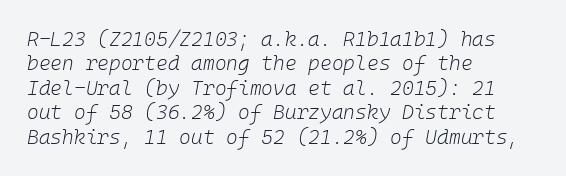
The image shows 20 px text type, italic (leaning right); set left-aligned, line spacing 1.22x, normal letter spacing, not underlined.
